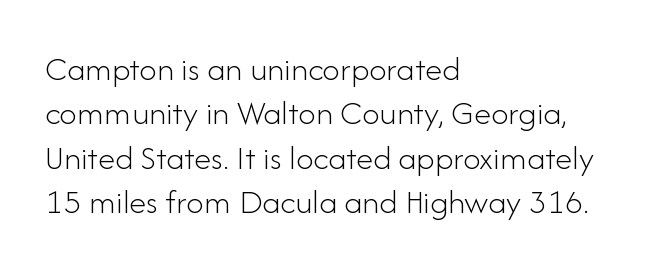
Students, observe: this is what conventionally led text looks like. Italic? Not at all — the glyphs are vertical. Every row of glyphs begins at an identical x-position on the left. No extra tracking has been applied to these lines.
